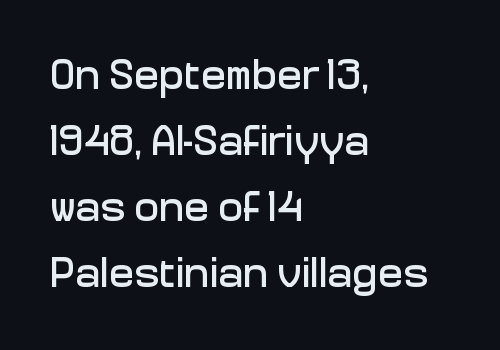
{"serif": "no", "italic": "no", "width": "normal", "stroke_contrast": "low", "x_height": "medium", "monospaced": "no", "underline": "no", "align": "left", "line_spacing": "normal", "line_spacing_ratio": 1.57, "letter_spacing": "normal", "letter_spacing_em": 0.0, "glyph_px": 42}
